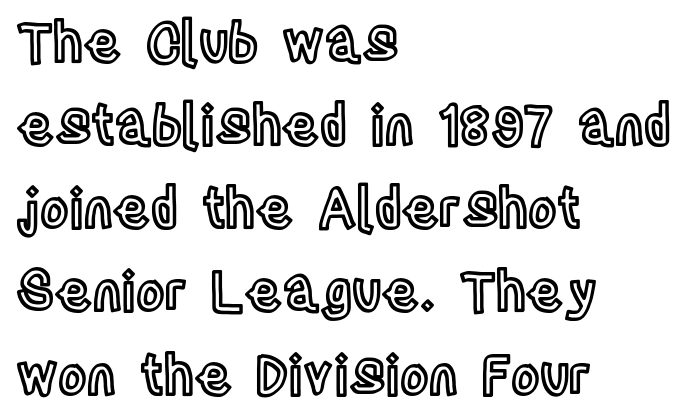
The image shows 54 px condensed type, upright; set left-aligned, normal line spacing (1.54x), normal letter spacing, not underlined; a large x-height.
